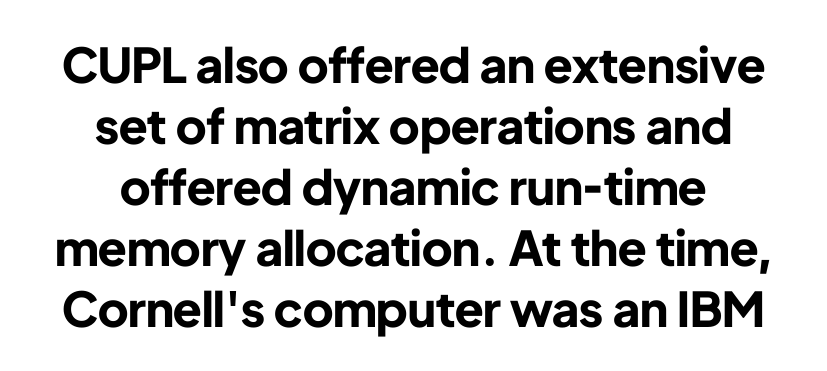
The image shows 48 px bold sans-serif type, upright; set centered, normal line spacing (1.27x), normal letter spacing, not underlined; low stroke contrast and a medium x-height.
